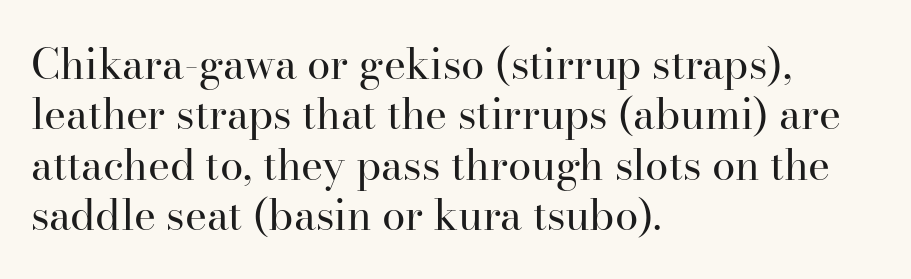
The image shows 42 px regular-weight serif type, upright; set left-aligned, line spacing 1.2x, normal letter spacing, not underlined; high stroke contrast and a small x-height.
